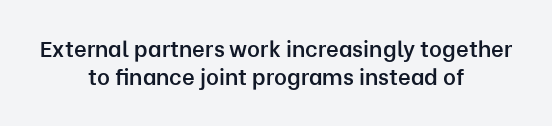
The image shows 22 px text type, upright; set centered, normal line spacing (1.26x), normal letter spacing, not underlined.
